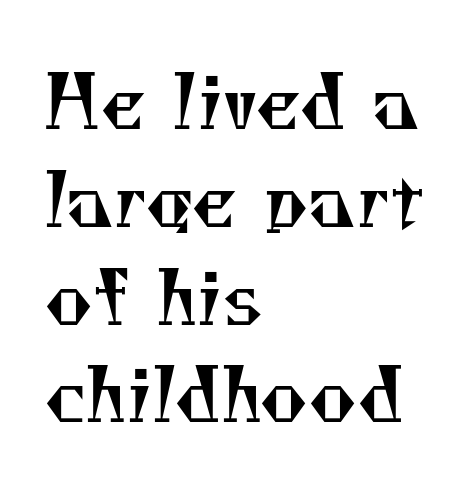
The image shows 73 px regular-weight serif type; set left-aligned, normal line spacing (1.34x), normal letter spacing, not underlined; medium stroke contrast and a small x-height.
